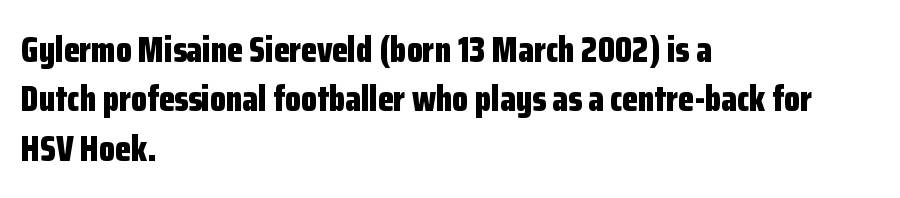
{"serif": "no", "italic": "no", "bold": "yes", "weight": "bold", "width": "condensed", "stroke_contrast": "low", "x_height": "medium", "monospaced": "no", "underline": "no", "align": "left", "line_spacing": "normal", "line_spacing_ratio": 1.37, "letter_spacing": "normal", "letter_spacing_em": 0.0, "glyph_px": 36}
